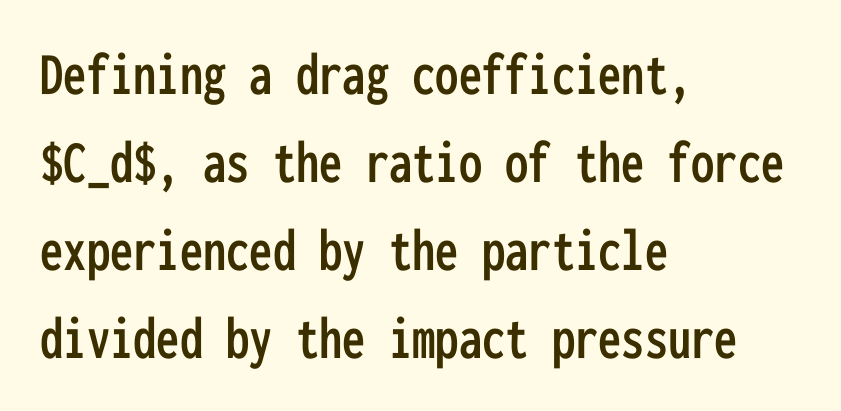
{"serif": "no", "italic": "no", "width": "condensed", "stroke_contrast": "low", "x_height": "medium", "monospaced": "yes", "underline": "no", "align": "left", "line_spacing": "normal", "line_spacing_ratio": 1.42, "letter_spacing": "normal", "letter_spacing_em": 0.0, "glyph_px": 62}
